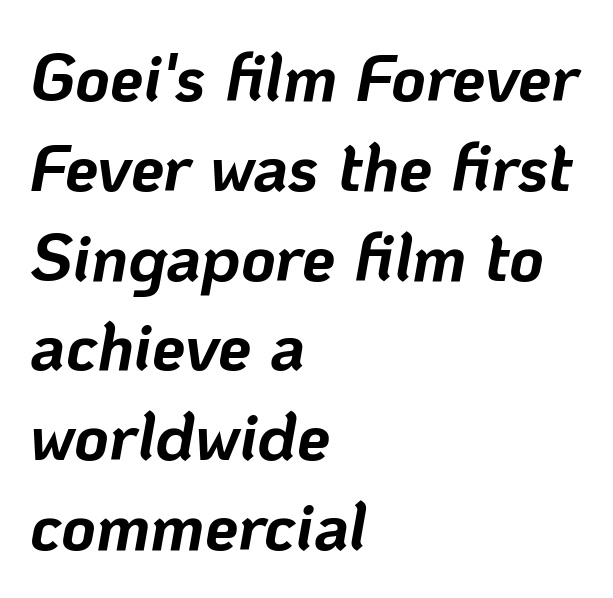
The image shows 67 px bold type, italic (leaning right); set left-aligned, normal line spacing (1.34x), normal letter spacing, not underlined; low stroke contrast and a medium x-height.
